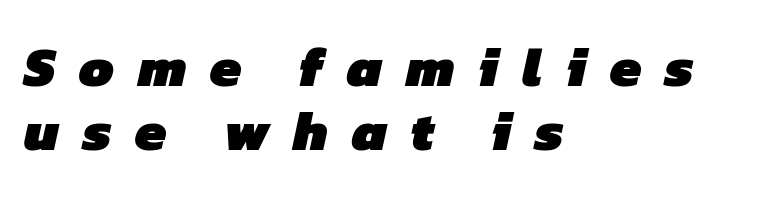
Q: Is the text bold? A: Yes.
Q: Is the typeface a serif or a sans-serif typeface? A: Sans-serif.
Q: Is the text underlined? A: No.
Q: How is the paragraph aligned? A: Left-aligned.
Q: Is the spacing between letters normal or unusually wide? A: Unusually wide.
Q: Is the spacing between lines tight, normal or loose? A: Tight.
Q: Width (condensed, normal, or wide)? A: Normal.
Q: Stroke contrast? A: Low.
Q: x-height? A: Medium.
Q: Monospaced? A: No.
